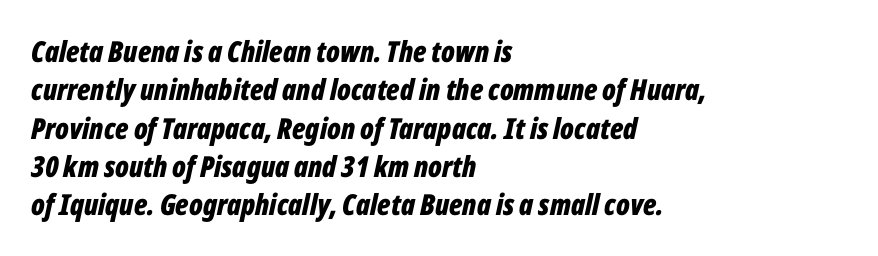
Q: Is the text bold? A: Yes.
Q: Is the text italic (slanted)? A: Yes, it leans right by about 12 degrees.
Q: Is the text underlined? A: No.
Q: How is the paragraph aligned? A: Left-aligned.
Q: Is the spacing between letters normal or unusually wide? A: Normal.
Q: Is the spacing between lines tight, normal or loose? A: Normal.
Q: Width (condensed, normal, or wide)? A: Condensed.
Q: Stroke contrast? A: Low.
Q: x-height? A: Medium.
Q: Monospaced? A: No.
